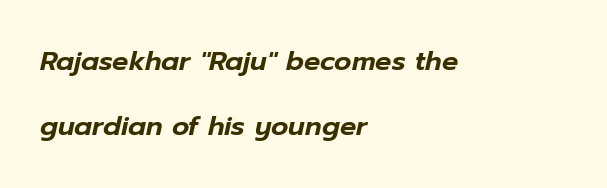
The image shows 27 px text type, italic (leaning right); set left-aligned, loose line spacing (2.41x), normal letter spacing, not underlined.
